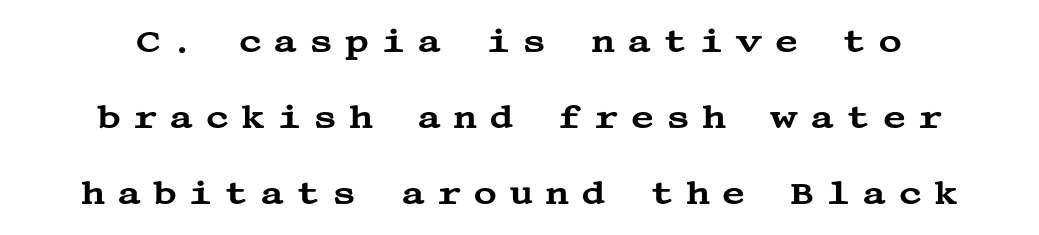
The image shows 33 px wide serif type, upright; set centered, loose line spacing (2.3x), unusually wide letter spacing (+0.35 em), not underlined; medium stroke contrast and a large x-height.
